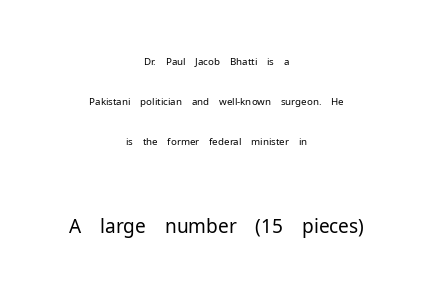
If you drew a line through each stem, it would be perfectly vertical. Letters have the restrained weight of plain body copy at most. Note the varied advance widths — an 'i' is clearly narrower than an 'm'. The string is rendered with underlining switched off.
